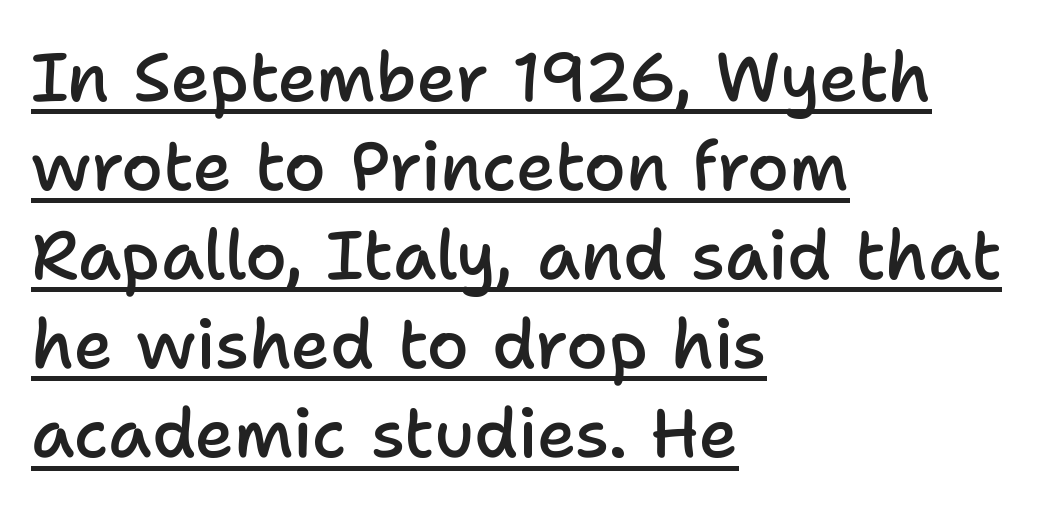
This is the in-between weight designers call semibold or demi. This sample keeps an unexceptional amount of space between lines. These lines are composed in type without serifs. Spacing verdict: proportional, widths tailored to each character. Nothing unusual about the tracking: characters are spaced as the font intends.
